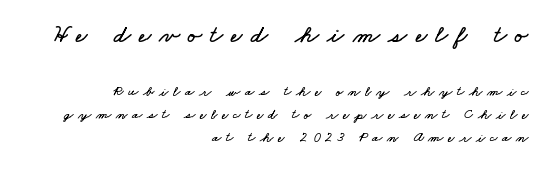
The earlier block is typeset at a bigger size than the later block. Each new line begins a customary step beneath the previous one. The compositor pushed each line to the right boundary. The line texture is sparse and dotted thanks to wide tracking. No word sits above an underline.
